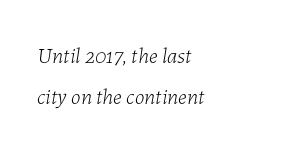
The font's italic variant was chosen for this text. Descender tails drop into unmarked territory. A quiet, ordinary-to-light weight characterises the typeface. Line starts are locked; line ends wander.
